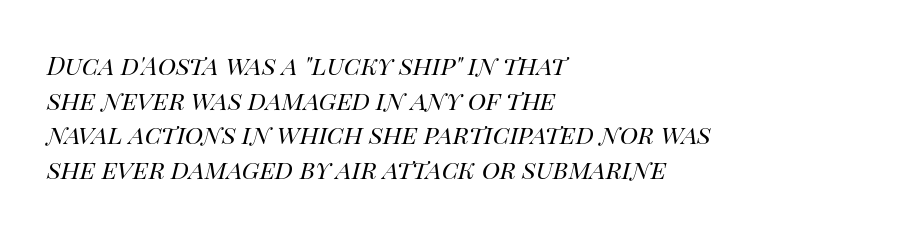
The image shows 25 px text type, italic (leaning right); set left-aligned, normal line spacing (1.39x), normal letter spacing, not underlined.
